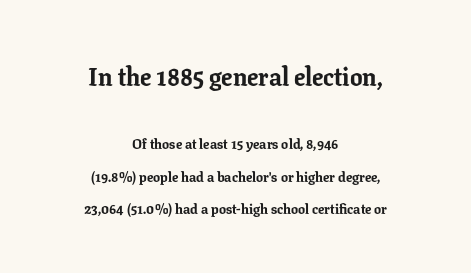
{"italic": "no", "bold": "yes", "underline": "no", "align": "center", "line_spacing": "loose", "line_spacing_ratio": 2.3, "letter_spacing": "normal", "letter_spacing_em": 0.0, "larger_block": "first", "size_ratio": 1.79, "glyph_px": 25}
